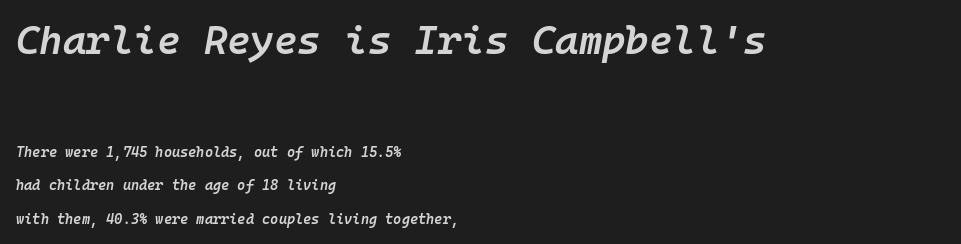
Q: Is the text bold? A: Semi-bold.
Q: Is the text italic (slanted)? A: Yes, it leans right by about 10 degrees.
Q: Is the text underlined? A: No.
Q: How is the paragraph aligned? A: Left-aligned.
Q: Is the spacing between letters normal or unusually wide? A: Normal.
Q: Is the spacing between lines tight, normal or loose? A: Loose.
Q: Which block of text is set in a larger size, the first (top) or the second (bottom)? A: The first (top) one.
Q: Width (condensed, normal, or wide)? A: Normal.
Q: Stroke contrast? A: Low.
Q: x-height? A: Medium.
Q: Monospaced? A: Yes.
